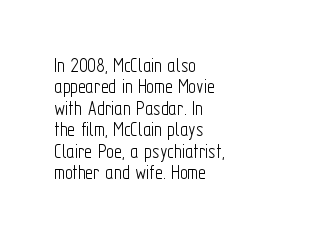
Compared with typical paragraphs, the rows here are closer together. Inter-character spacing is left at the font's built-in metrics. The specimen omits any rule beneath the text block's lines. A student would call this left alignment; a typographer would say flush left, rag right. Italic: no, the glyphs are upright roman.
